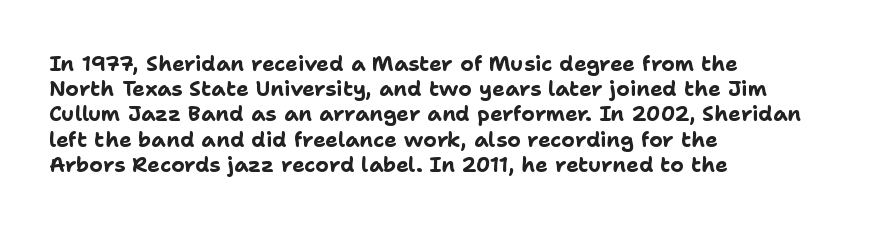
Q: Is the text bold? A: Yes.
Q: Is the text italic (slanted)? A: No, it is upright.
Q: Is the text underlined? A: No.
Q: How is the paragraph aligned? A: Left-aligned.
Q: Is the spacing between letters normal or unusually wide? A: Normal.
